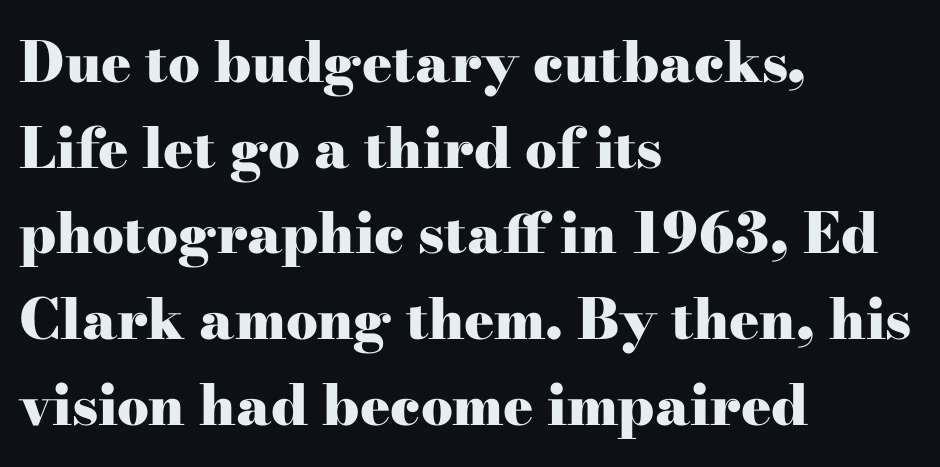
Proportional: the letters do not fall into vertical columns. Underlining? Definitely not there. Here the glyphs are tracked normally, forming tight word shapes. The text block is weighted toward the left margin, trailing off unevenly rightward. When letters stand straight like this, we call the style roman or upright.
